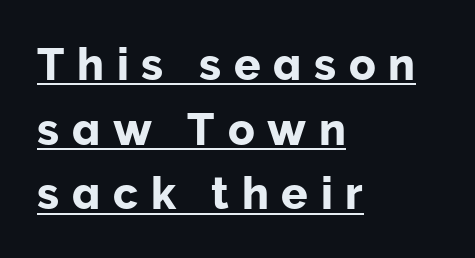
The image shows 44 px sans-serif type, upright; set left-aligned, normal line spacing (1.47x), unusually wide letter spacing (+0.29 em), underlined; low stroke contrast and a medium x-height.
